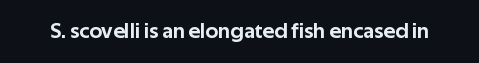
Tall strokes in this sample are plumb rather than angled. Short note: letters normally spaced. Lines of text with bare space underneath.
